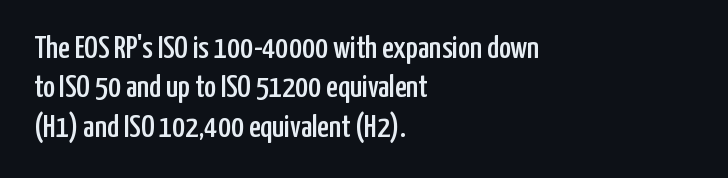
The face used here is rendered with its standard letterfit. Unlike a traditional serif, this face leaves its strokes unadorned. Every row of glyphs begins at an identical x-position on the left. Plain, unruled lines of type.
